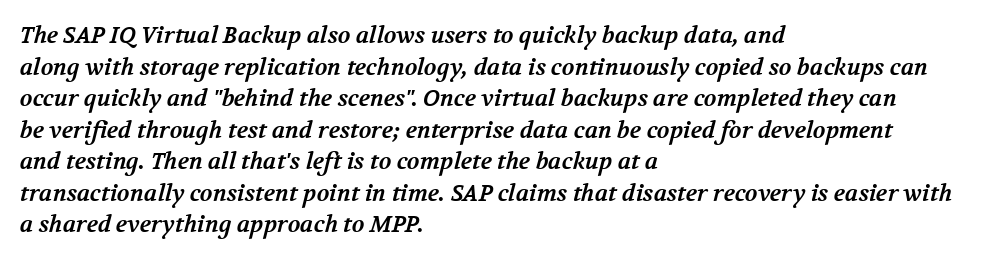
{"bold": "yes", "underline": "no", "align": "left", "line_spacing": "normal", "line_spacing_ratio": 1.37, "letter_spacing": "normal", "letter_spacing_em": 0.0, "glyph_px": 23}
